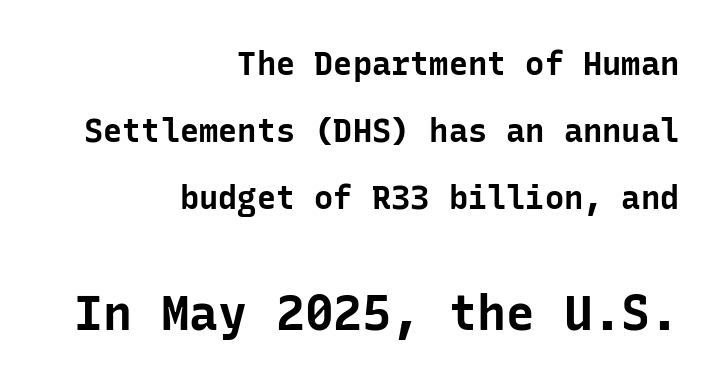
The image shows 48 px bold sans-serif type, upright, monospaced; set right-aligned, loose line spacing (2.1x), normal letter spacing, not underlined; the second (bottom) block is 1.5x larger; low stroke contrast and a medium x-height.
